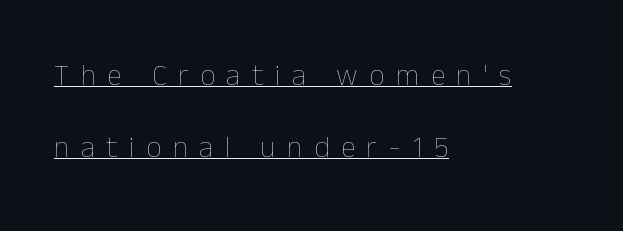
Q: Is the text bold? A: No.
Q: Is the text italic (slanted)? A: No, it is upright.
Q: Is the text underlined? A: Yes.
Q: How is the paragraph aligned? A: Left-aligned.
Q: Is the spacing between letters normal or unusually wide? A: Unusually wide.
Q: Is the spacing between lines tight, normal or loose? A: Loose.
Q: Width (condensed, normal, or wide)? A: Normal.
Q: Stroke contrast? A: Low.
Q: x-height? A: Medium.
Q: Monospaced? A: No.
